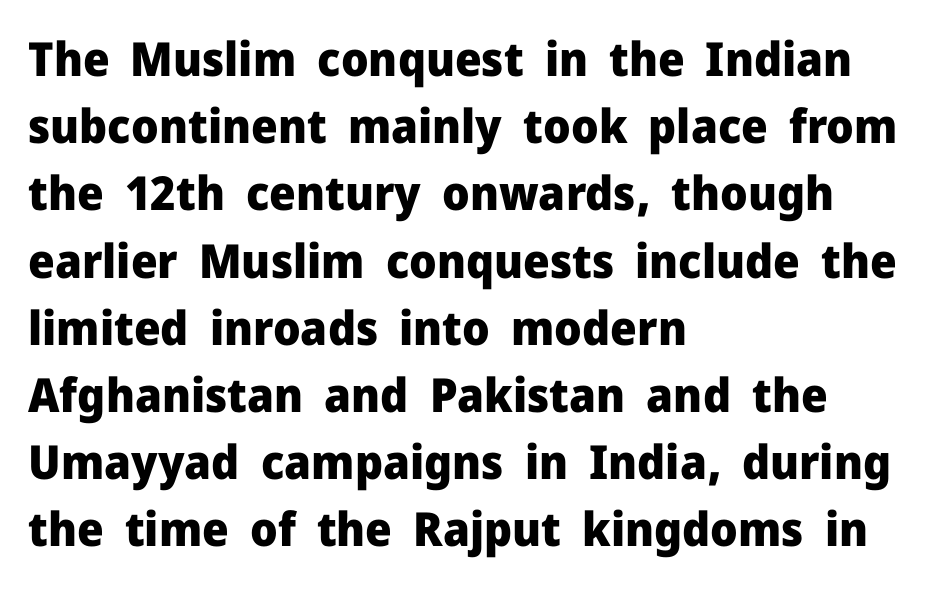
{"serif": "no", "italic": "no", "bold": "yes", "weight": "heavy", "width": "normal", "stroke_contrast": "low", "x_height": "medium", "monospaced": "no", "underline": "no", "align": "left", "line_spacing": "normal", "line_spacing_ratio": 1.43, "letter_spacing": "normal", "letter_spacing_em": 0.0, "glyph_px": 47}
